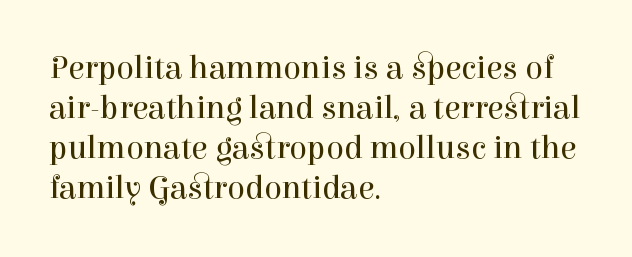
Left-aligned paragraph, ragged on the right. The face used here is seriffed, in the tradition of book romans. The typeface has the unassuming heft of standard copy or less. Observe the ordinary spacing: letters are neighbours, not strangers.
